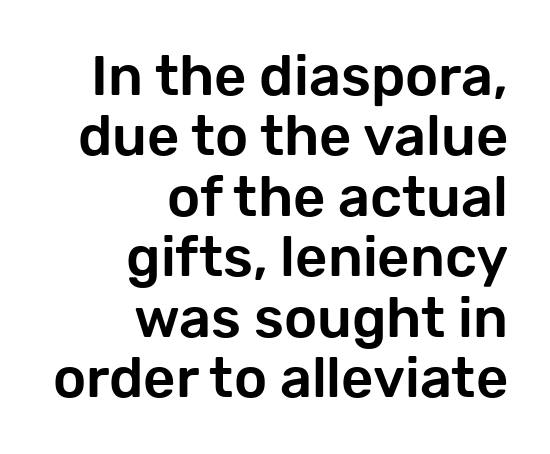
Q: Is the text italic (slanted)? A: No, it is upright.
Q: Is the typeface a serif or a sans-serif typeface? A: Sans-serif.
Q: Is the text underlined? A: No.
Q: How is the paragraph aligned? A: Right-aligned.
Q: Is the spacing between letters normal or unusually wide? A: Normal.
Q: Is the spacing between lines tight, normal or loose? A: Tight.
Q: Width (condensed, normal, or wide)? A: Normal.
Q: Stroke contrast? A: Low.
Q: x-height? A: Medium.
Q: Monospaced? A: No.
